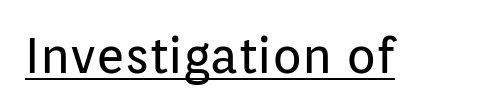
Regarding serifs, this sample does without them. Style check: upright. Is the type heavy? It reads as light-to-regular instead. Note the varied advance widths — an 'i' is clearly narrower than an 'm'. The sample's only ornament is a line tracing under the words.
